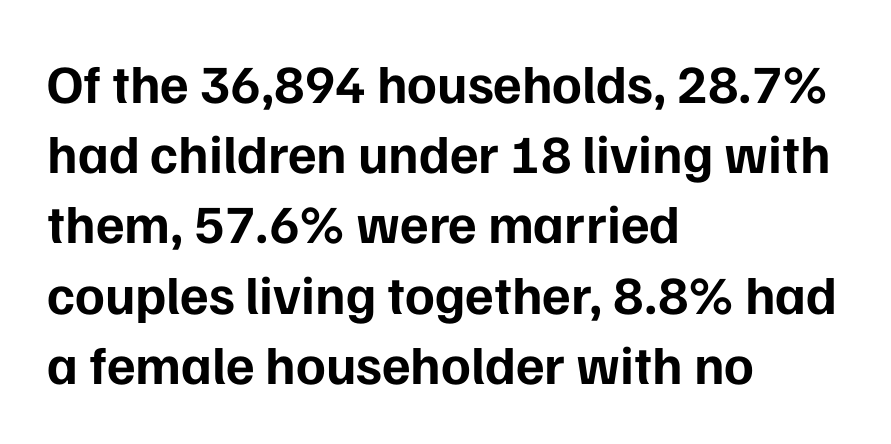
The image shows 54 px bold sans-serif type, upright; set left-aligned, normal line spacing (1.3x), normal letter spacing, not underlined; low stroke contrast and a medium x-height.
